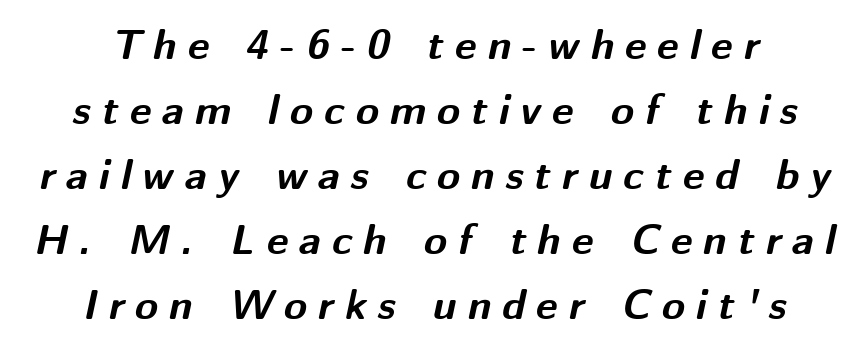
Q: Is the text bold? A: Yes.
Q: Is the text italic (slanted)? A: Yes, it leans right by about 12 degrees.
Q: Is the text underlined? A: No.
Q: How is the paragraph aligned? A: Centered.
Q: Is the spacing between letters normal or unusually wide? A: Unusually wide.
Q: Is the spacing between lines tight, normal or loose? A: Normal.
Q: Width (condensed, normal, or wide)? A: Normal.
Q: Stroke contrast? A: Medium.
Q: x-height? A: Medium.
Q: Monospaced? A: No.
